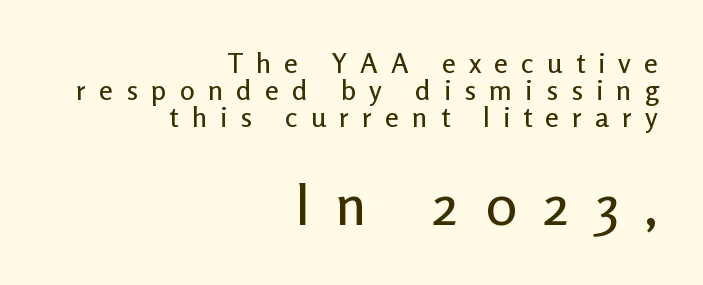
Q: Is the text italic (slanted)? A: No, it is upright.
Q: Is the typeface a serif or a sans-serif typeface? A: Sans-serif.
Q: Is the text underlined? A: No.
Q: How is the paragraph aligned? A: Right-aligned.
Q: Is the spacing between letters normal or unusually wide? A: Unusually wide.
Q: Is the spacing between lines tight, normal or loose? A: Tight.
Q: Which block of text is set in a larger size, the first (top) or the second (bottom)? A: The second (bottom) one.
Q: Width (condensed, normal, or wide)? A: Normal.
Q: Stroke contrast? A: Low.
Q: x-height? A: Medium.
Q: Monospaced? A: No.
